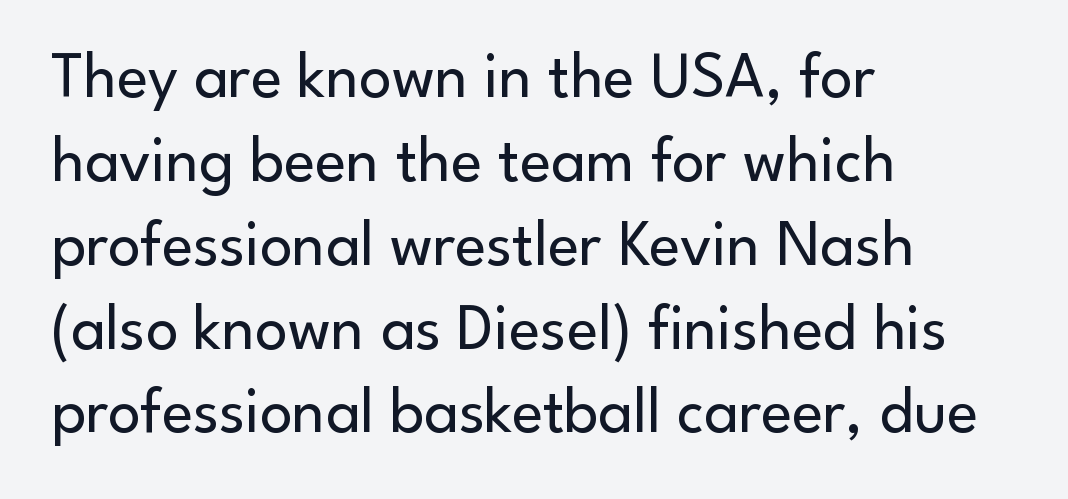
Every stem runs plumb, perpendicular to the baseline. Clear beneath every line of the passage. Where is the straight margin? On the left. On a weight scale, this lands at 450 or below.
